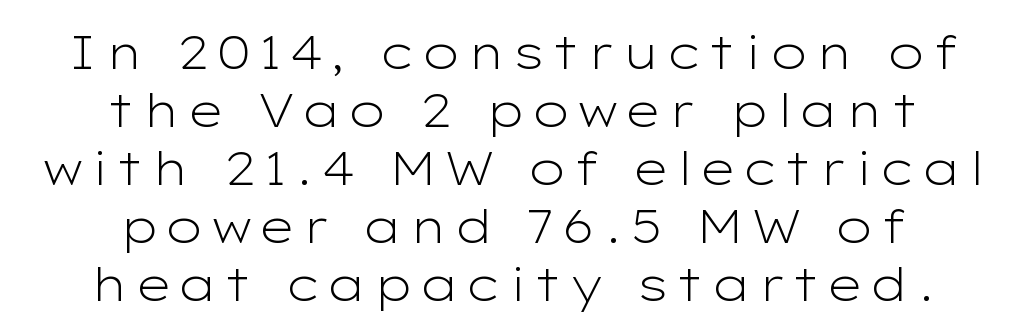
{"serif": "no", "italic": "no", "bold": "no", "weight": "light", "width": "wide", "stroke_contrast": "low", "x_height": "medium", "monospaced": "no", "underline": "no", "align": "center", "line_spacing": "normal", "line_spacing_ratio": 1.26, "glyph_px": 46}
